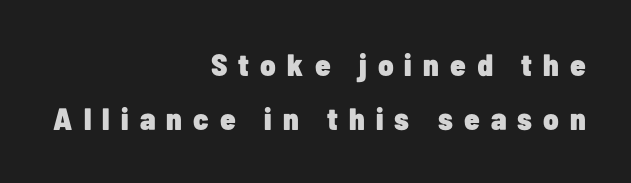
{"serif": "no", "italic": "no", "bold": "yes", "weight": "heavy", "width": "condensed", "stroke_contrast": "low", "x_height": "medium", "monospaced": "no", "underline": "no", "align": "right", "line_spacing_ratio": 1.75, "letter_spacing": "wide", "letter_spacing_em": 0.36, "glyph_px": 31}
